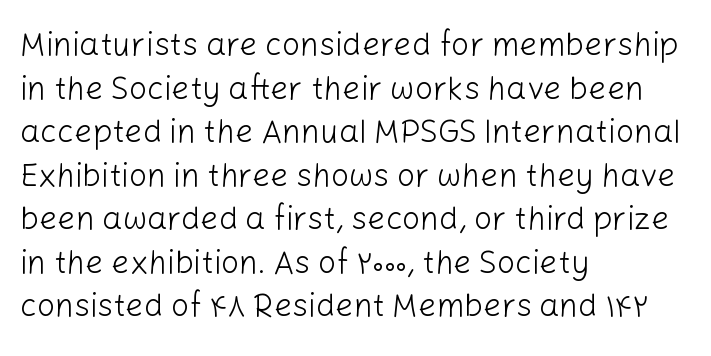
{"serif": "no", "italic": "no", "bold": "no", "weight": "light", "width": "normal", "stroke_contrast": "low", "x_height": "medium", "monospaced": "no", "underline": "no", "align": "left", "line_spacing": "normal", "line_spacing_ratio": 1.36, "letter_spacing": "normal", "letter_spacing_em": 0.0, "glyph_px": 32}
